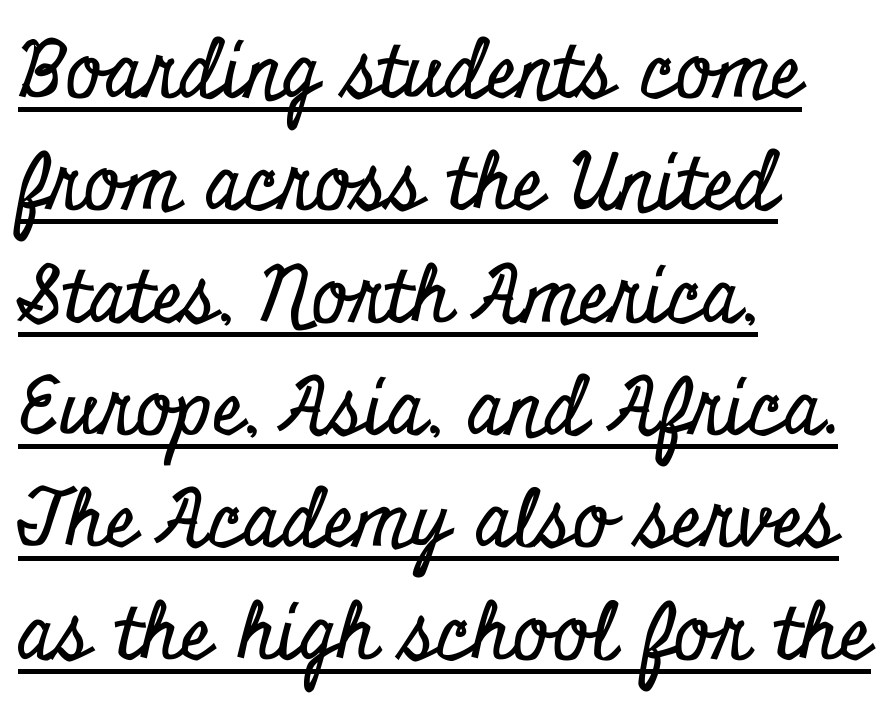
Q: Is the text italic (slanted)? A: Yes.
Q: Is the typeface a serif or a sans-serif typeface? A: Serif.
Q: Is the text underlined? A: Yes.
Q: How is the paragraph aligned? A: Left-aligned.
Q: Is the spacing between letters normal or unusually wide? A: Normal.
Q: Is the spacing between lines tight, normal or loose? A: Normal.
Q: Width (condensed, normal, or wide)? A: Condensed.
Q: Stroke contrast? A: Low.
Q: x-height? A: Small.
Q: Monospaced? A: No.
